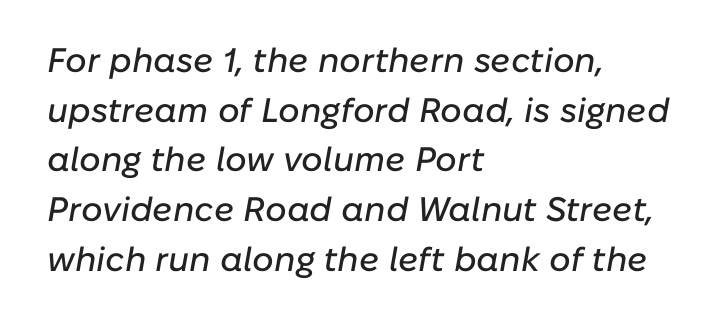
Q: Is the text italic (slanted)? A: Yes, it leans right by about 10 degrees.
Q: Is the text underlined? A: No.
Q: How is the paragraph aligned? A: Left-aligned.
Q: Is the spacing between letters normal or unusually wide? A: Normal.
Q: Is the spacing between lines tight, normal or loose? A: Normal.
Q: Width (condensed, normal, or wide)? A: Normal.
Q: Stroke contrast? A: Low.
Q: x-height? A: Medium.
Q: Monospaced? A: No.
